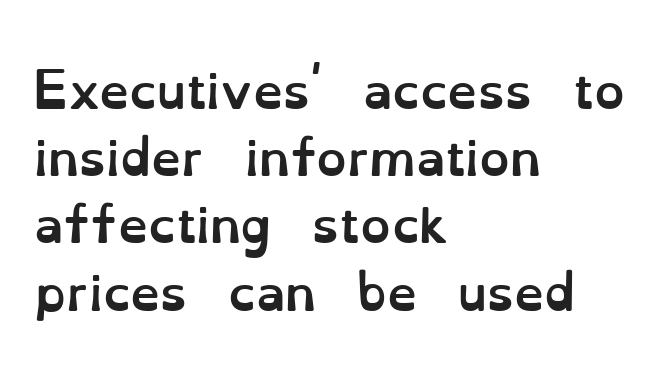
Q: Is the text bold? A: Yes.
Q: Is the text italic (slanted)? A: No, it is upright.
Q: Is the text underlined? A: No.
Q: How is the paragraph aligned? A: Left-aligned.
Q: Is the spacing between letters normal or unusually wide? A: Normal.
Q: Is the spacing between lines tight, normal or loose? A: Normal.
Q: Width (condensed, normal, or wide)? A: Normal.
Q: Stroke contrast? A: Low.
Q: x-height? A: Small.
Q: Monospaced? A: No.
